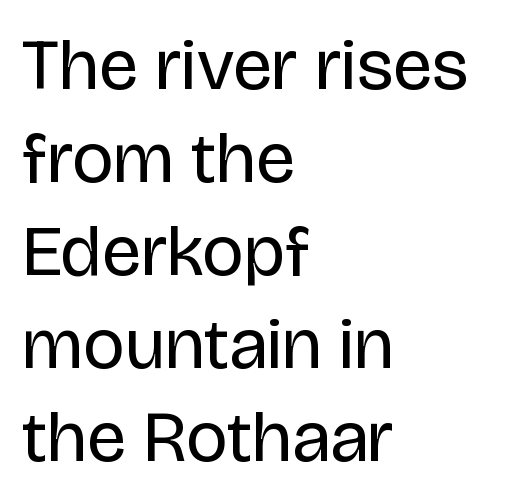
The image shows 72 px regular-weight sans-serif type, upright; set left-aligned, normal line spacing (1.29x), normal letter spacing, not underlined; low stroke contrast and a large x-height.
